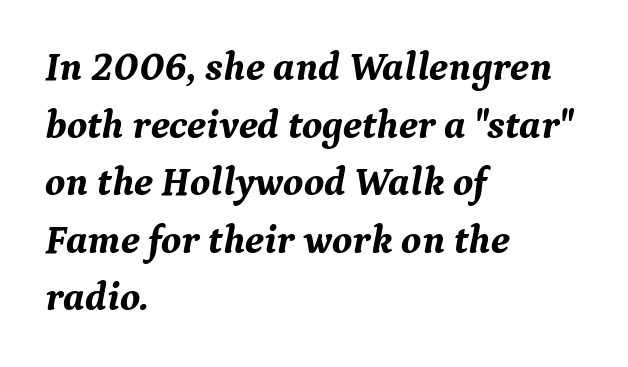
The image shows 40 px bold serif type, italic (leaning right); set left-aligned, normal line spacing (1.44x), normal letter spacing, not underlined; medium stroke contrast and a medium x-height.
